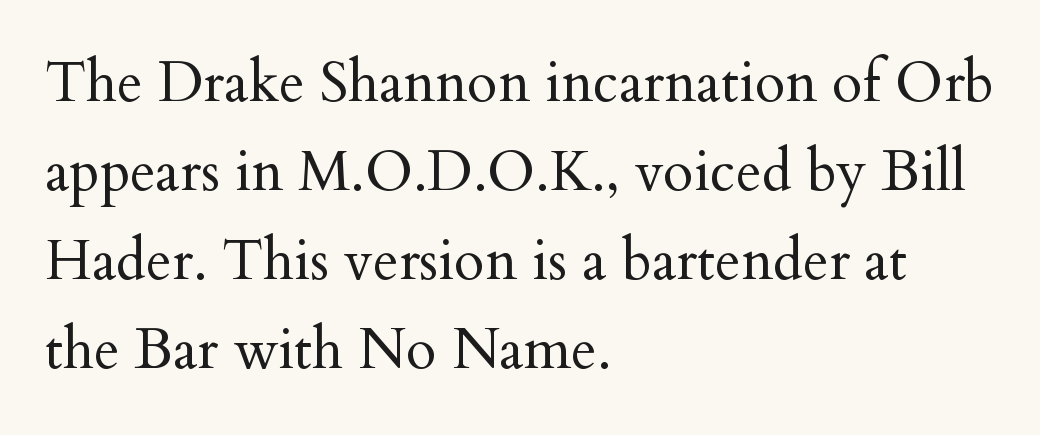
{"serif": "yes", "italic": "no", "bold": "no", "weight": "regular", "width": "normal", "stroke_contrast": "medium", "x_height": "small", "monospaced": "no", "underline": "no", "align": "left", "line_spacing": "normal", "line_spacing_ratio": 1.59, "letter_spacing": "normal", "letter_spacing_em": 0.0, "glyph_px": 56}
